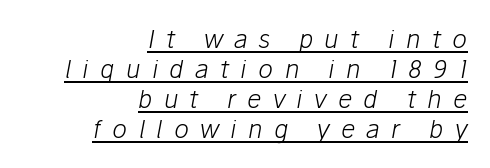
A baseline rule has been typeset under these characters. The compositor pushed each line to the right boundary. Italic: yes, the glyphs are oblique. The letterforms sit at book weight or below. In terms of letterspacing, this is a distinctly airy, spread setting.
